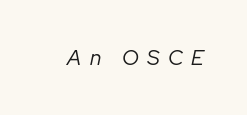
{"italic": "yes", "lean": "right", "slant_degrees": 12, "bold": "no", "underline": "no", "letter_spacing": "wide", "letter_spacing_em": 0.4, "glyph_px": 21}
